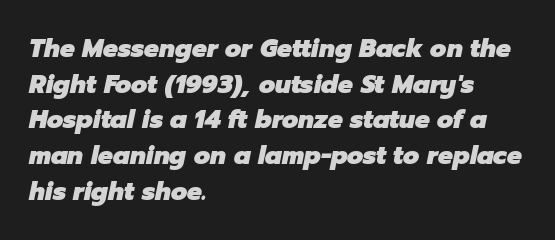
The image shows 25 px bold type, italic (leaning right); set left-aligned, normal line spacing (1.43x), normal letter spacing, not underlined.
